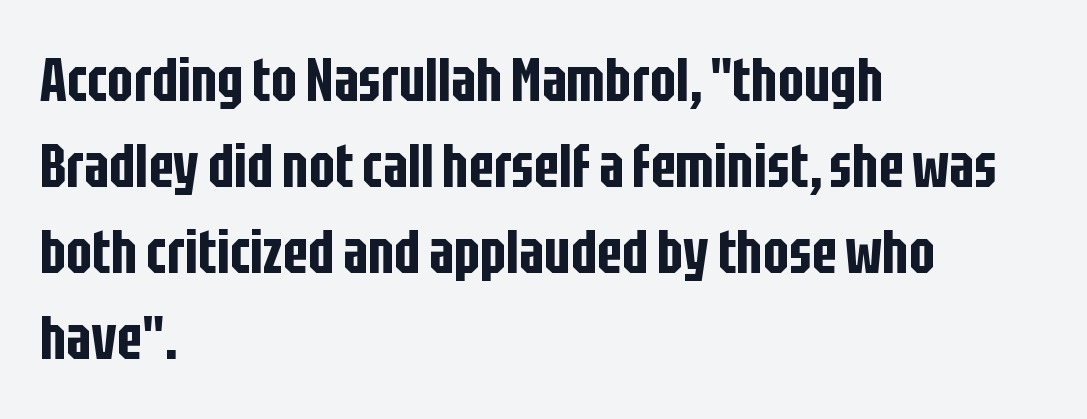
The image shows 61 px condensed sans-serif type, upright; set left-aligned, normal line spacing (1.41x), normal letter spacing, not underlined; low stroke contrast and a large x-height.
